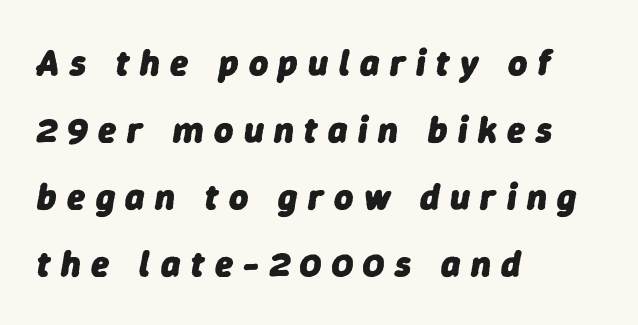
{"italic": "yes", "lean": "right", "slant_degrees": 9, "bold": "yes", "weight": "heavy", "width": "normal", "stroke_contrast": "low", "x_height": "medium", "monospaced": "no", "underline": "no", "align": "left", "line_spacing_ratio": 1.81, "letter_spacing": "wide", "letter_spacing_em": 0.28, "glyph_px": 37}
